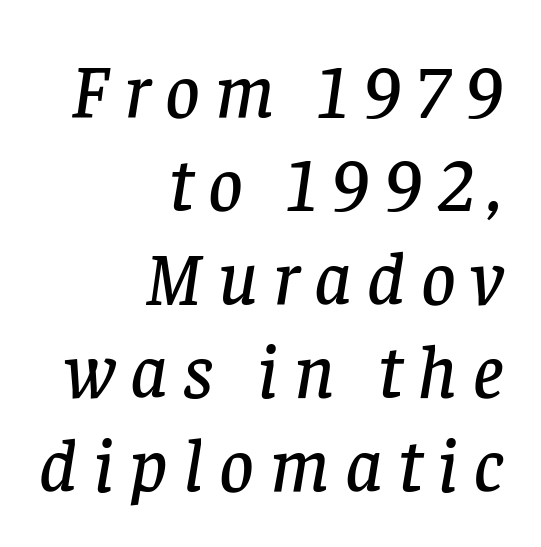
In terms of posture, this sample is oblique. The letters carry serifs — small finishing strokes at the ends of their stems. Type without underlining. Observe the wide spacing: letters keep a clear distance from each other.
